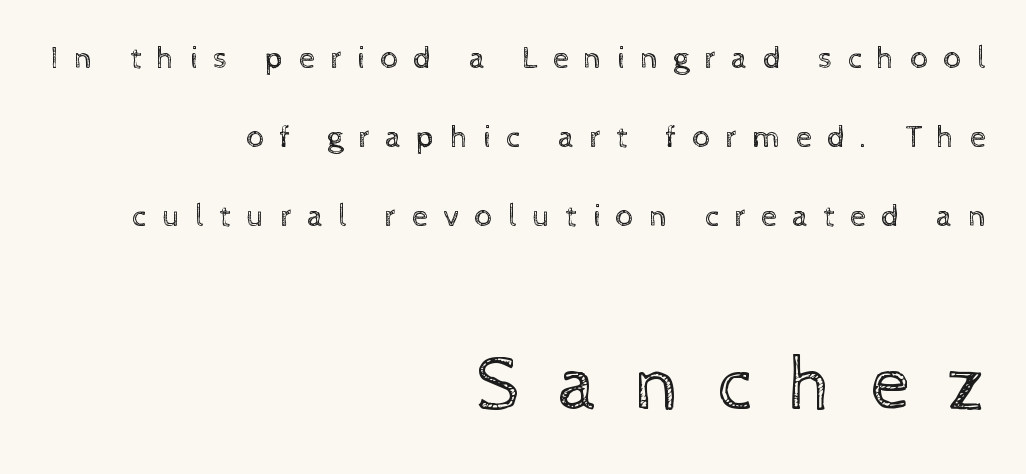
A clean baseline with only descenders dipping below it. These lines have a slow, spaced-out rhythm from letter to letter. Is the lower block the larger one? Yes — the lower block carries the bigger type. Spacing verdict: proportional, widths tailored to each character.
